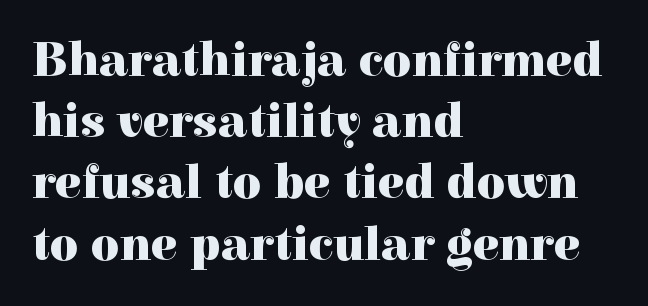
{"serif": "yes", "italic": "no", "bold": "yes", "weight": "heavy", "width": "normal", "x_height": "medium", "monospaced": "no", "underline": "no", "align": "left", "line_spacing": "normal", "line_spacing_ratio": 1.25, "letter_spacing": "normal", "letter_spacing_em": 0.0, "glyph_px": 49}
